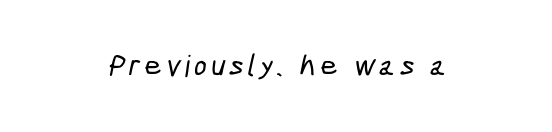
Varying glyph widths throughout — classic text-font behaviour. Classification — sans serif. Decoration check: the copy has no underline.
